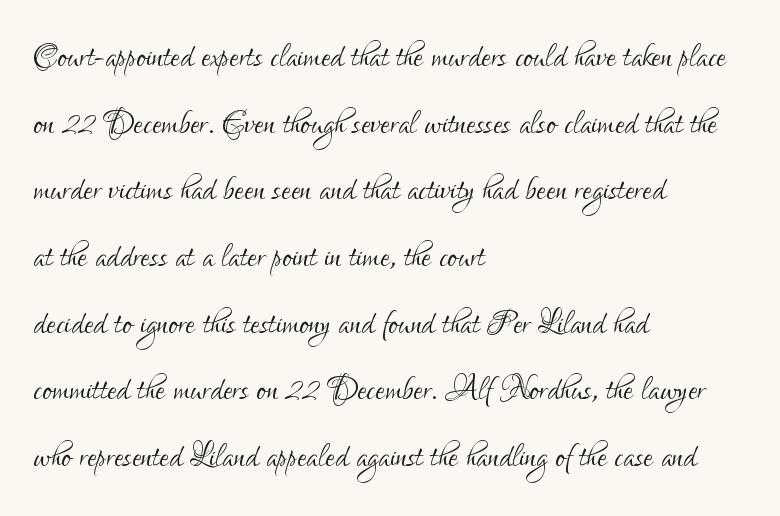
{"serif": "no", "bold": "no", "weight": "light", "width": "condensed", "stroke_contrast": "low", "x_height": "small", "monospaced": "no", "underline": "no", "align": "left", "line_spacing": "normal", "line_spacing_ratio": 1.55, "letter_spacing": "normal", "letter_spacing_em": 0.0, "glyph_px": 43}
